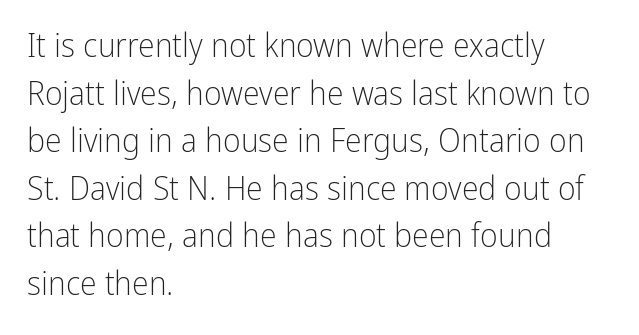
The image shows 34 px light, condensed sans-serif type, upright; set left-aligned, normal line spacing (1.4x), normal letter spacing, not underlined; low stroke contrast and a medium x-height.
